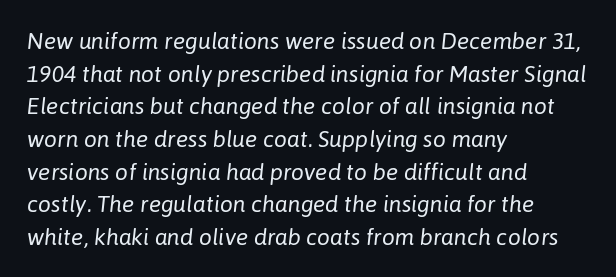
{"italic": "yes", "lean": "right", "slant_degrees": 6, "bold": "no", "underline": "no", "align": "left", "line_spacing": "normal", "line_spacing_ratio": 1.42, "letter_spacing": "normal", "letter_spacing_em": 0.0, "glyph_px": 23}
